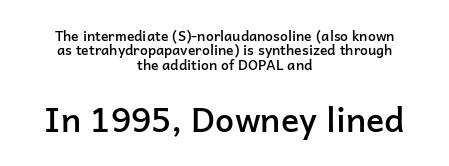
The face used here is a semibold: visibly heavier than regular, lighter than bold. Font category for this specimen: sans-serif. The gaps between neighbouring characters are ordinary and unremarkable. Leftover space on each line is divided equally before and after the words.
